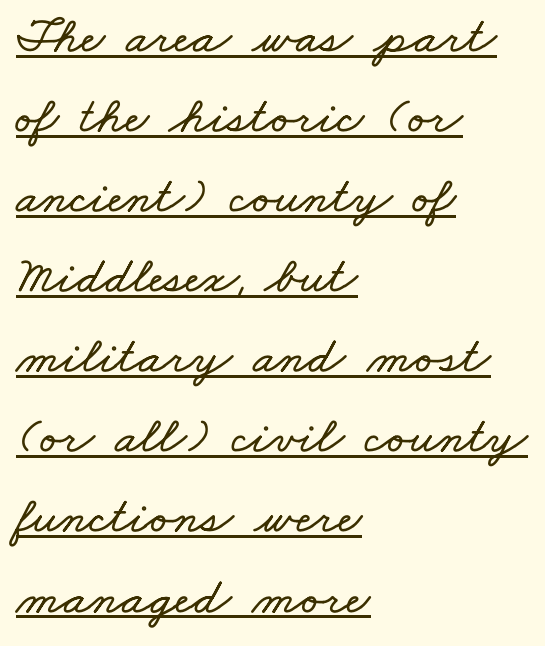
Underlining? Definitely there. Here the designer chose a conventional face with non-uniform glyph widths. Rows of type keep a routine distance in the vertical direction. Caption: multi-line text, flush left, ragged right. The letters sit at their default tracking, neither squeezed nor spread.
